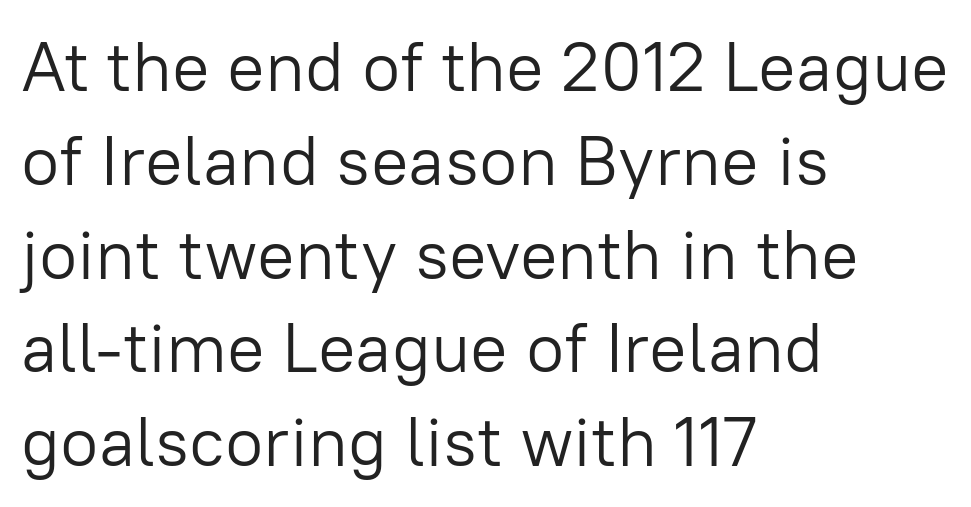
Q: Is the text bold? A: No.
Q: Is the text italic (slanted)? A: No, it is upright.
Q: Is the typeface a serif or a sans-serif typeface? A: Sans-serif.
Q: Is the text underlined? A: No.
Q: How is the paragraph aligned? A: Left-aligned.
Q: Is the spacing between letters normal or unusually wide? A: Normal.
Q: Is the spacing between lines tight, normal or loose? A: Normal.
Q: Width (condensed, normal, or wide)? A: Normal.
Q: Stroke contrast? A: Low.
Q: x-height? A: Medium.
Q: Monospaced? A: No.
